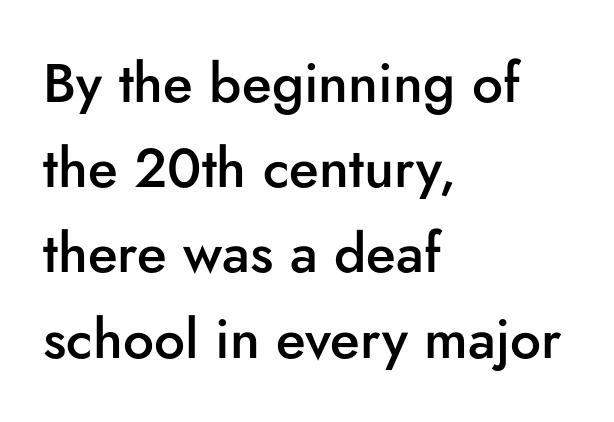
The image shows 55 px semibold sans-serif type, upright; set left-aligned, normal line spacing (1.55x), normal letter spacing, not underlined; low stroke contrast and a small x-height.
